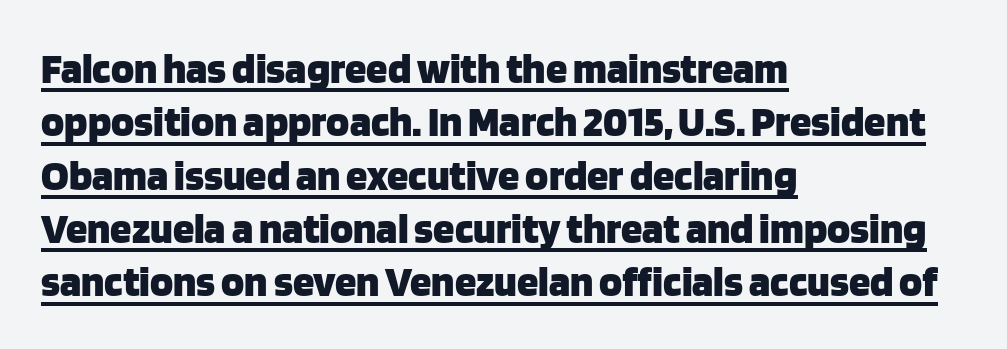
Does the copy run flush right? No — it runs flush left. Emphasis by weight is at full strength: bold. Short note: letters normally spaced. Stroke terminals: plain, sans-serif. Style check: upright.
